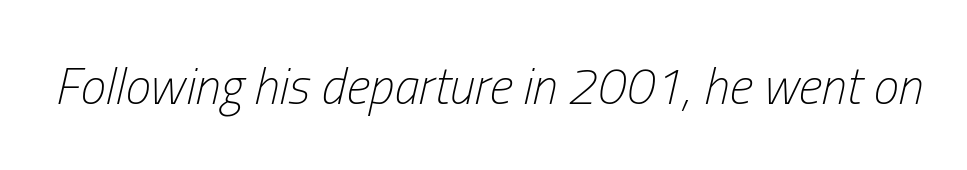
The image shows 51 px light, condensed type, italic (leaning right); set normal letter spacing, not underlined; low stroke contrast and a medium x-height.
